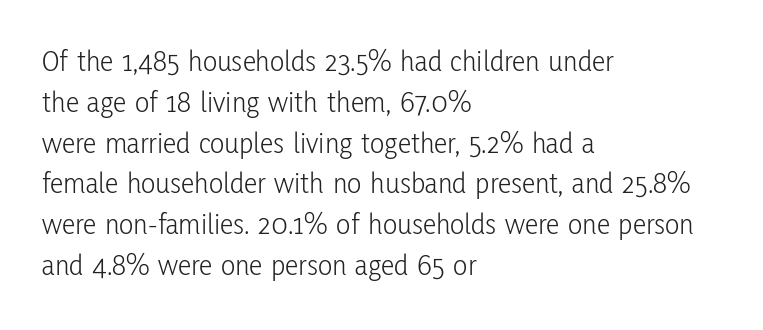
The image shows 30 px light, condensed sans-serif type, upright; set left-aligned, normal line spacing (1.36x), normal letter spacing, not underlined; low stroke contrast and a medium x-height.
